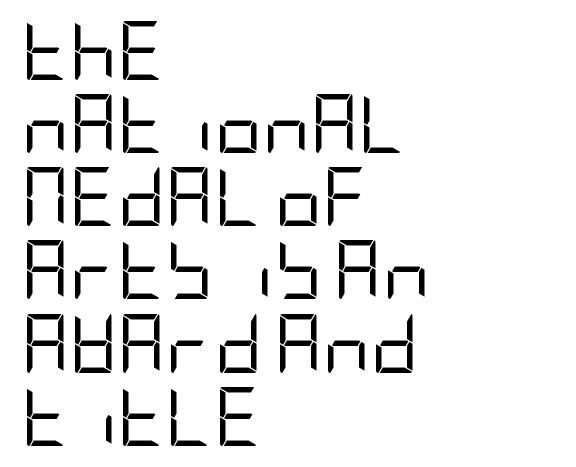
The image shows 59 px regular-weight, condensed sans-serif type, upright; set left-aligned, line spacing 1.24x, normal letter spacing, not underlined; low stroke contrast and a large x-height.
